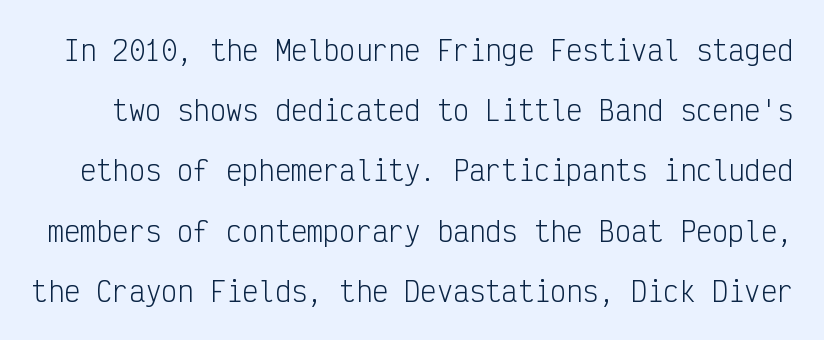
The image shows 27 px text type, upright; set loose line spacing (2.23x), normal letter spacing, not underlined.
